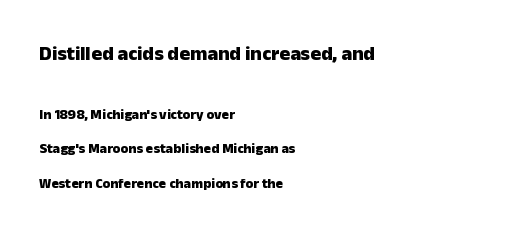
{"italic": "no", "bold": "yes", "underline": "no", "align": "left", "line_spacing": "loose", "line_spacing_ratio": 2.45, "letter_spacing": "normal", "letter_spacing_em": 0.0, "larger_block": "first", "size_ratio": 1.43, "glyph_px": 20}
